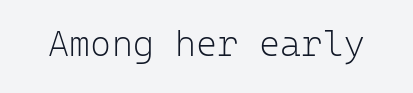
Here the glyphs are tracked normally, forming tight word shapes. Underlining? Definitely not there. This is sans-serif lettering, the kind often seen on screens and signage. A roman cut, with each character standing at attention. This reads as an unemphasized weight, regular at the heaviest. You could count columns in this text — the font is strictly monospaced.
